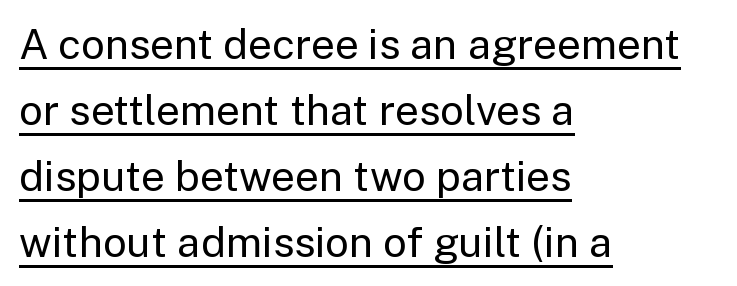
The image shows 42 px regular-weight sans-serif type, upright; set left-aligned, normal line spacing (1.57x), normal letter spacing, underlined; low stroke contrast and a medium x-height.
